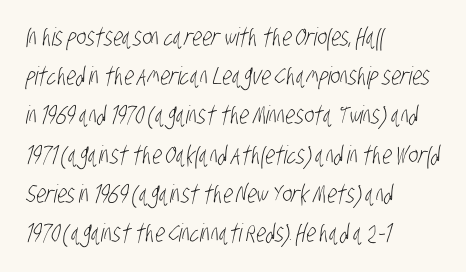
Q: Is the text bold? A: No.
Q: Is the text underlined? A: No.
Q: How is the paragraph aligned? A: Left-aligned.
Q: Is the spacing between letters normal or unusually wide? A: Normal.
Q: Is the spacing between lines tight, normal or loose? A: Normal.
